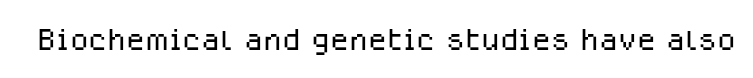
The lettering holds an erect, upright posture throughout. Summary of weight: not heavy and not bold. What stands out about the letter spacing? Nothing — it is the standard amount. The space beneath each line is pristine and unruled.
